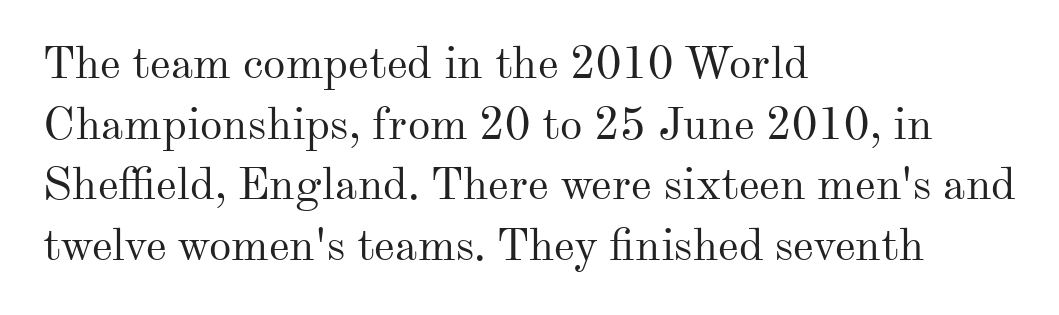
Q: Is the text bold? A: No.
Q: Is the text italic (slanted)? A: No, it is upright.
Q: Is the typeface a serif or a sans-serif typeface? A: Serif.
Q: Is the text underlined? A: No.
Q: How is the paragraph aligned? A: Left-aligned.
Q: Is the spacing between letters normal or unusually wide? A: Normal.
Q: Is the spacing between lines tight, normal or loose? A: Normal.
Q: Width (condensed, normal, or wide)? A: Normal.
Q: Stroke contrast? A: Medium.
Q: x-height? A: Small.
Q: Monospaced? A: No.
